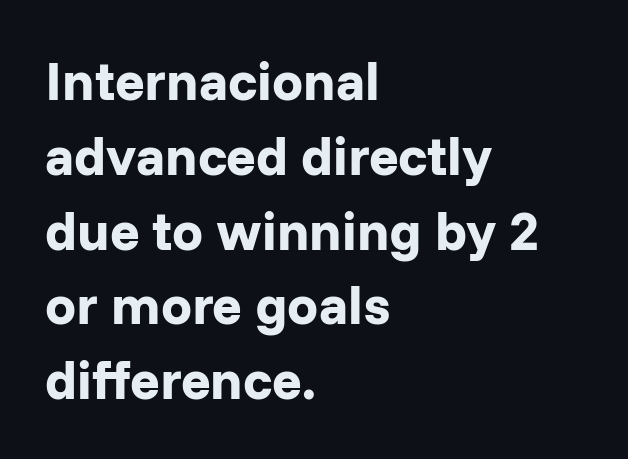
The image shows 55 px bold sans-serif type, upright; set left-aligned, normal line spacing (1.36x), normal letter spacing, not underlined; low stroke contrast and a medium x-height.
